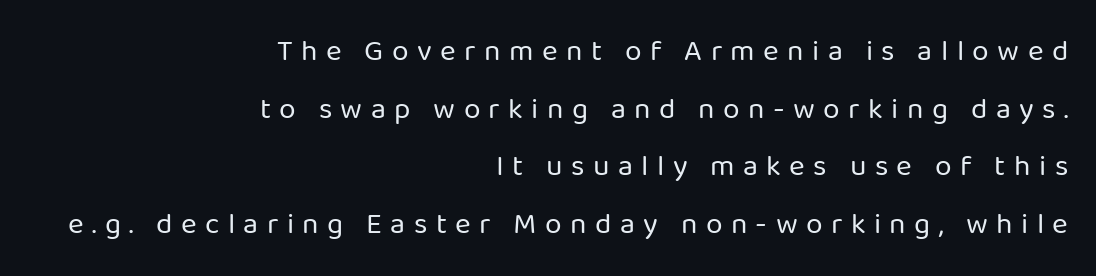
Font category for this specimen: sans-serif. Bare-footed words on every line. Is the type heavy? It reads as light-to-regular instead. The lines in this sample share a right terminus and differ only in where they begin.
